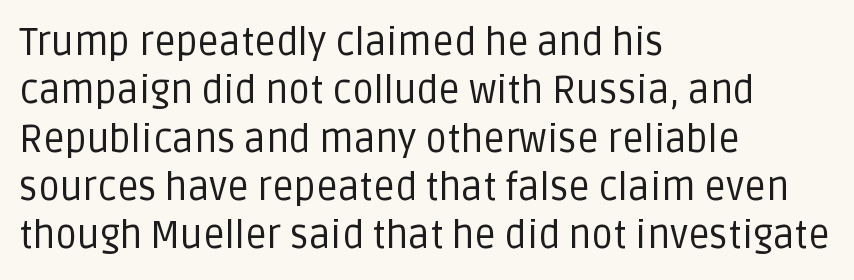
Q: Is the text bold? A: No.
Q: Is the text italic (slanted)? A: No, it is upright.
Q: Is the typeface a serif or a sans-serif typeface? A: Sans-serif.
Q: Is the text underlined? A: No.
Q: How is the paragraph aligned? A: Left-aligned.
Q: Is the spacing between letters normal or unusually wide? A: Normal.
Q: Is the spacing between lines tight, normal or loose? A: Normal.
Q: Width (condensed, normal, or wide)? A: Normal.
Q: Stroke contrast? A: Low.
Q: x-height? A: Large.
Q: Monospaced? A: No.
